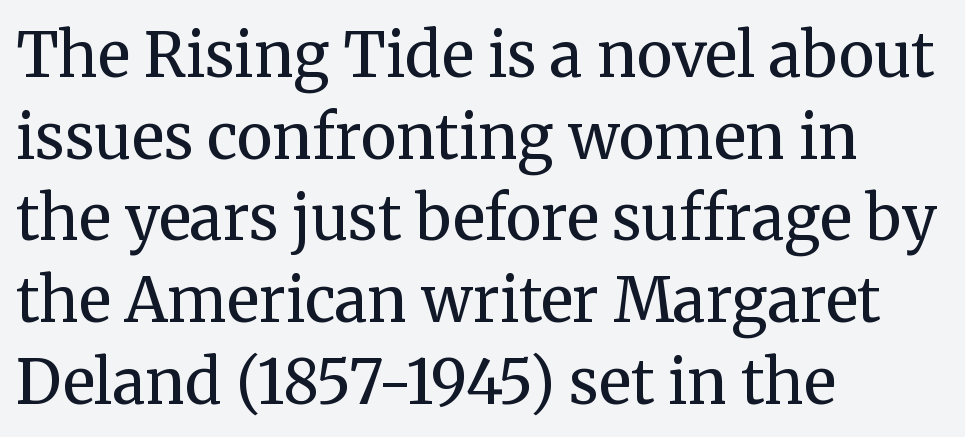
The image shows 61 px regular-weight serif type, upright; set left-aligned, normal line spacing (1.34x), normal letter spacing, not underlined; medium stroke contrast and a medium x-height.
